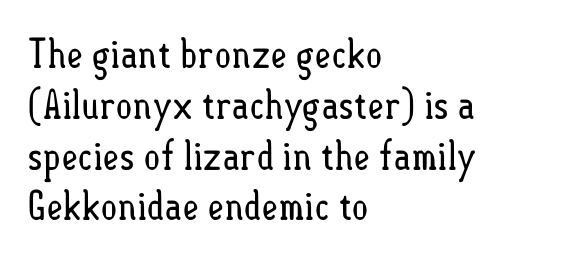
Tracking here is standard; glyphs follow each other at the usual distance. Nobody drew a line under any word here. Successive baselines arrive at the customary interval. Every stem runs plumb, perpendicular to the baseline.
